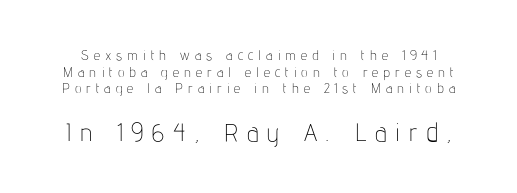
The image shows 25 px text type, upright; set line spacing 1.18x, unusually wide letter spacing (+0.36 em), not underlined; the second (bottom) block is 1.79x larger.
